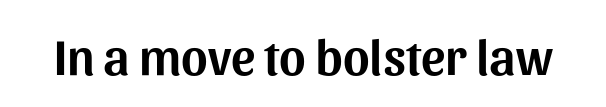
The image shows 51 px sans-serif type, upright; set normal letter spacing, not underlined; medium stroke contrast and a medium x-height.
